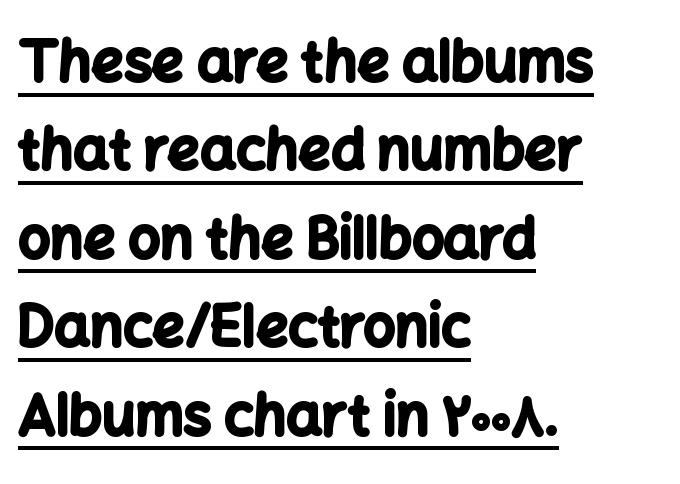
This sample keeps an unexceptional amount of space between lines. Chunky letters — that's bold for sure. This sample has the flowing, uneven cadence of proportional lettering. The type family on display is of the sans-serif kind.
